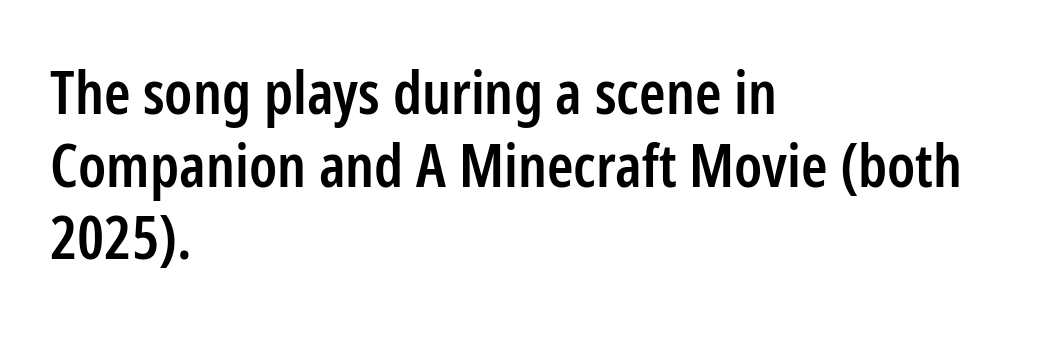
The image shows 60 px semibold, condensed sans-serif type, upright; set left-aligned, line spacing 1.21x, normal letter spacing, not underlined; low stroke contrast and a medium x-height.
